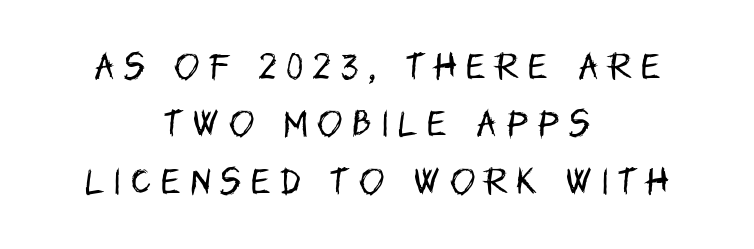
Q: Is the text bold? A: No.
Q: Is the text italic (slanted)? A: No, it is upright.
Q: Is the typeface a serif or a sans-serif typeface? A: Sans-serif.
Q: Is the text underlined? A: No.
Q: How is the paragraph aligned? A: Centered.
Q: Is the spacing between letters normal or unusually wide? A: Unusually wide.
Q: Is the spacing between lines tight, normal or loose? A: Loose.
Q: Width (condensed, normal, or wide)? A: Condensed.
Q: Stroke contrast? A: Low.
Q: x-height? A: Large.
Q: Monospaced? A: No.
